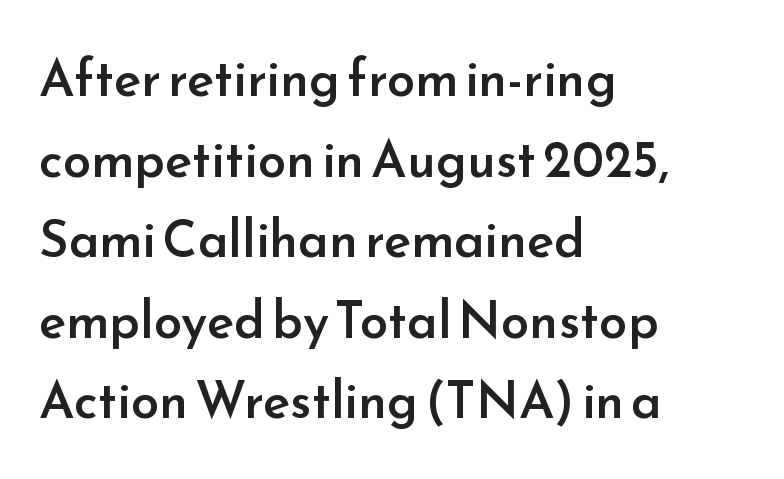
Nobody drew a line under any word here. These lines carry some extra weight — a demibold, not a full bold. Does the copy run flush right? No — it runs flush left. Short note: letters normally spaced. This is roman type, the default non-slanted kind. Reading down the column, the eye jumps a familiar distance to each next line.
